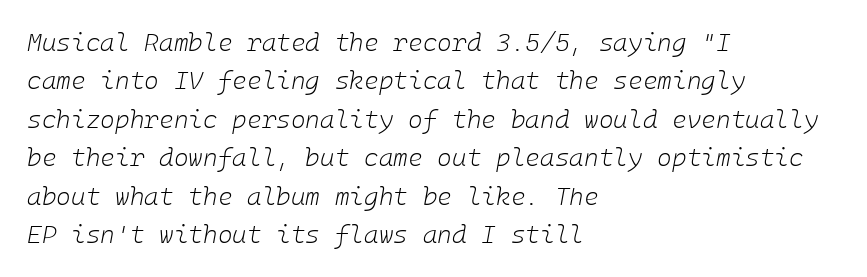
{"italic": "yes", "lean": "right", "slant_degrees": 10, "bold": "no", "underline": "no", "align": "left", "line_spacing": "normal", "line_spacing_ratio": 1.54, "letter_spacing": "normal", "letter_spacing_em": 0.0, "glyph_px": 25}
